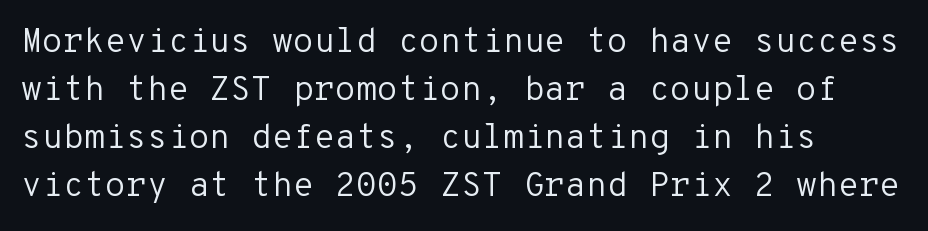
The image shows 34 px regular-weight sans-serif type, upright, monospaced; set left-aligned, normal line spacing (1.41x), normal letter spacing, not underlined; low stroke contrast and a medium x-height.
